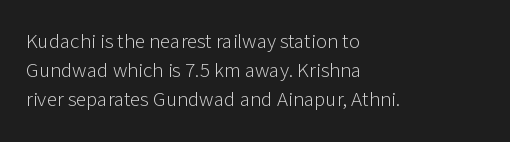
Q: Is the text bold? A: No.
Q: Is the text italic (slanted)? A: No, it is upright.
Q: Is the text underlined? A: No.
Q: How is the paragraph aligned? A: Left-aligned.
Q: Is the spacing between letters normal or unusually wide? A: Normal.
Q: Is the spacing between lines tight, normal or loose? A: Normal.
